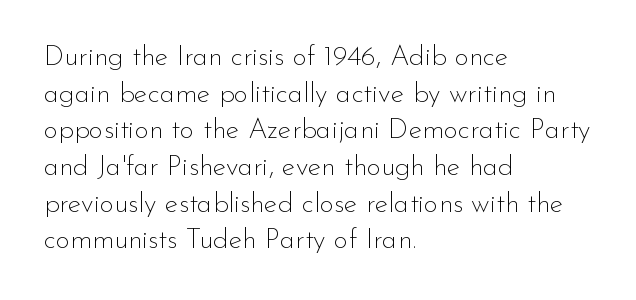
The image shows 28 px thin sans-serif type, upright; set left-aligned, normal line spacing (1.31x), normal letter spacing, not underlined; low stroke contrast and a small x-height.
